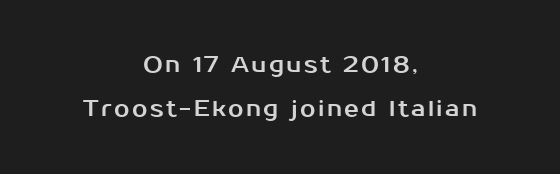
Q: Is the text italic (slanted)? A: No, it is upright.
Q: Is the text underlined? A: No.
Q: How is the paragraph aligned? A: Centered.
Q: Is the spacing between lines tight, normal or loose? A: Loose.
